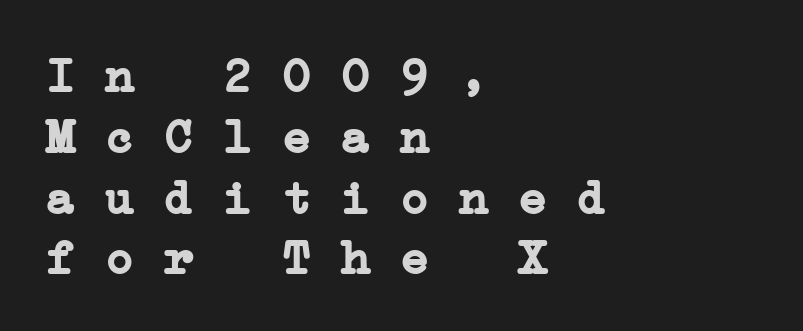
Unlike a clean sans, this face finishes its strokes with serifs. How are the letters spaced? Ordinarily, with no added tracking. The passage shown is not underscored anywhere. Weight check: bold — yes, fully. Visually the block forms a straight wall on the left and a jagged coastline on the right.
